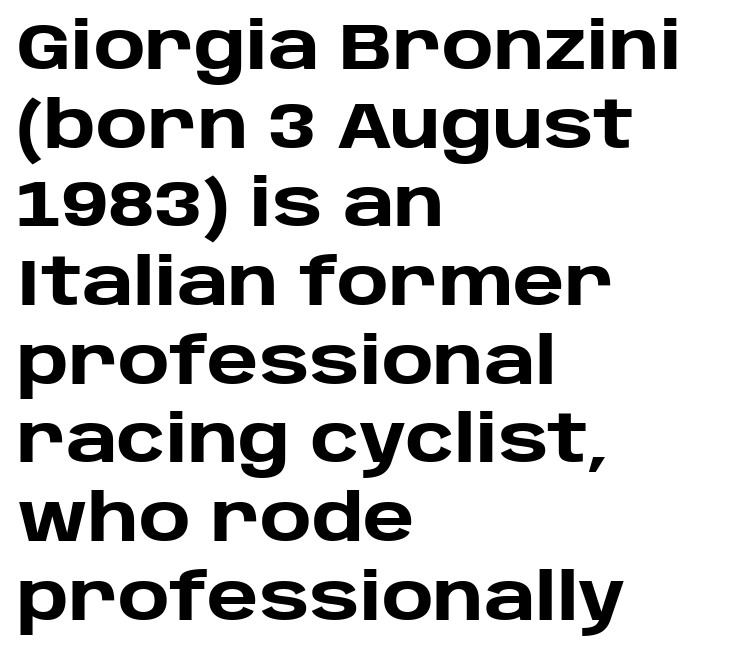
The image shows 65 px heavy sans-serif type, upright; set left-aligned, line spacing 1.21x, normal letter spacing, not underlined; low stroke contrast and a large x-height.
